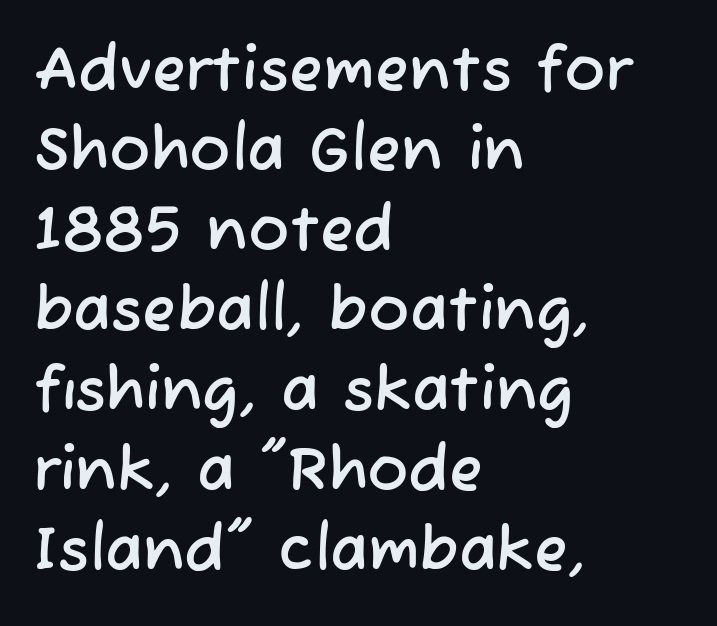
What's the leading like? Ordinary, nothing unusual. These lines stack with their left ends in a neat column. Character widths vary here, with narrow letters taking less room than wide ones. Serif or sans? Sans — the stroke terminals are bare.
